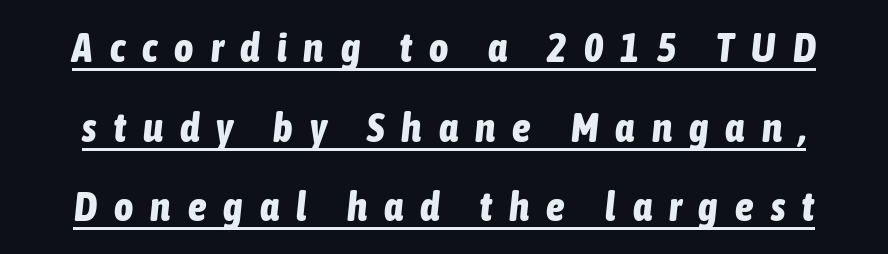
The image shows 41 px bold, condensed type, italic (leaning right); set loose line spacing (1.94x), unusually wide letter spacing (+0.42 em), underlined; low stroke contrast and a medium x-height.
